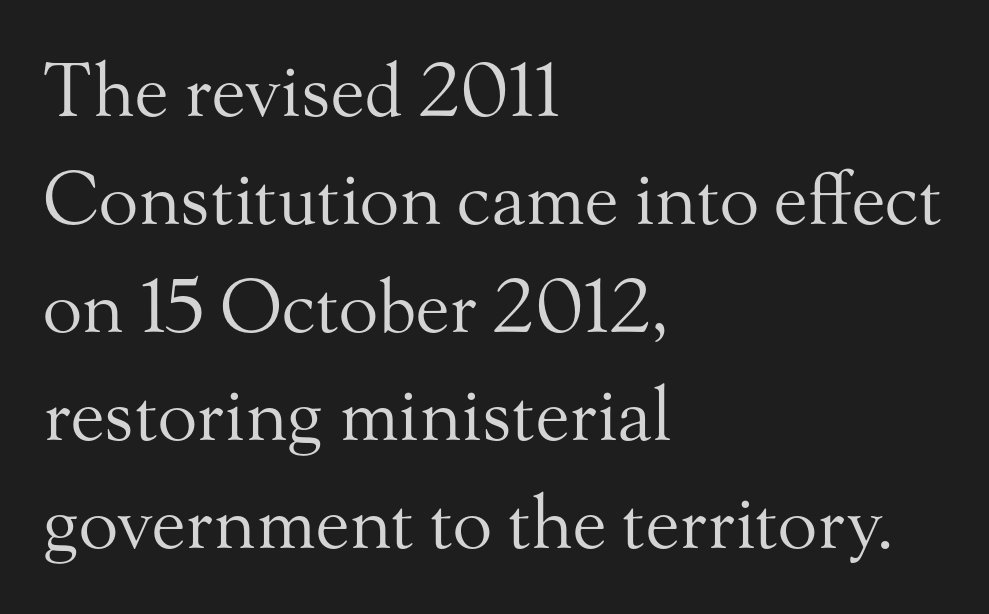
{"serif": "yes", "italic": "no", "bold": "no", "weight": "regular", "width": "normal", "stroke_contrast": "medium", "x_height": "small", "monospaced": "no", "underline": "no", "align": "left", "line_spacing": "normal", "line_spacing_ratio": 1.48, "letter_spacing": "normal", "letter_spacing_em": 0.0, "glyph_px": 73}
